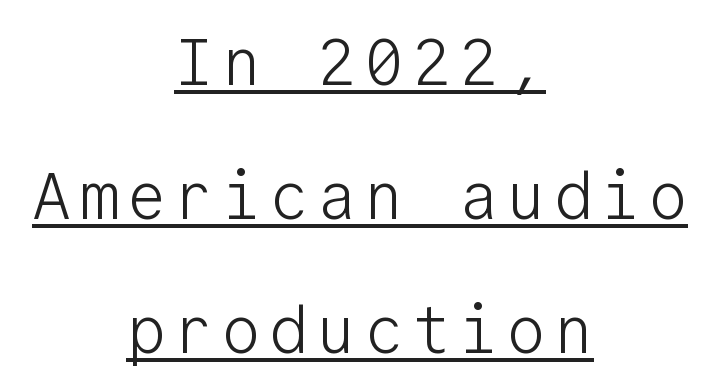
{"serif": "no", "italic": "no", "bold": "no", "weight": "light", "width": "normal", "stroke_contrast": "low", "x_height": "medium", "monospaced": "yes", "underline": "yes", "align": "center", "line_spacing": "loose", "line_spacing_ratio": 2.06, "glyph_px": 65}
